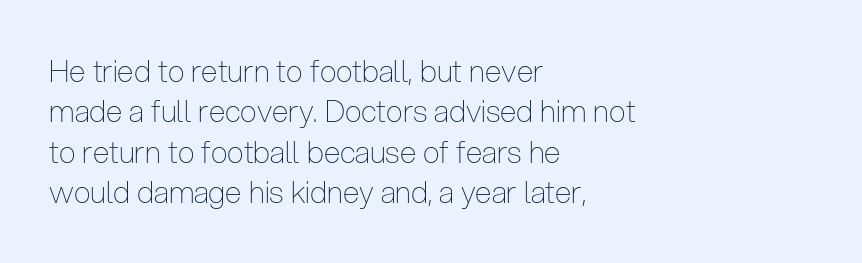
The area under the type is left untouched. Horizontally, the lines are justified to the leading edge only. Regular leading. Glyph-to-glyph distance matches everyday printed text. Italic? Not at all — the glyphs are vertical. Think of a printed novel: that variable character pitch is what you see here.
